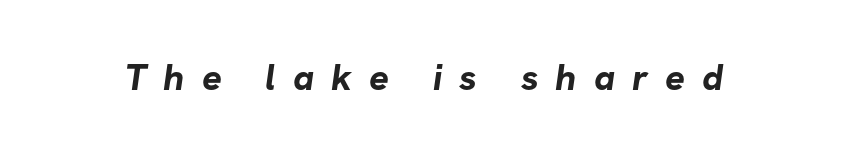
Stroke thickness is high; the sample reads as a true bold. Students, note that the glyphs here are deliberately spaced far apart. The face used here is a sans, in the tradition of grotesques and geometrics. Rule under the text: the space is simply empty.
